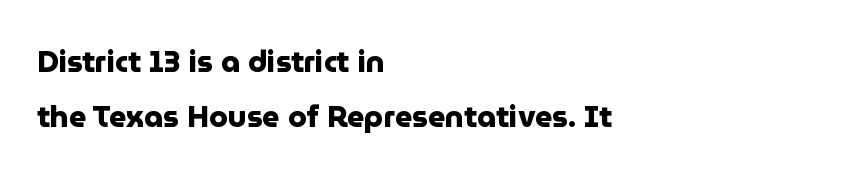
Q: Is the text bold? A: Yes.
Q: Is the text italic (slanted)? A: No, it is upright.
Q: Is the typeface a serif or a sans-serif typeface? A: Sans-serif.
Q: Is the text underlined? A: No.
Q: How is the paragraph aligned? A: Left-aligned.
Q: Is the spacing between letters normal or unusually wide? A: Normal.
Q: Width (condensed, normal, or wide)? A: Normal.
Q: Stroke contrast? A: Low.
Q: x-height? A: Medium.
Q: Monospaced? A: No.
